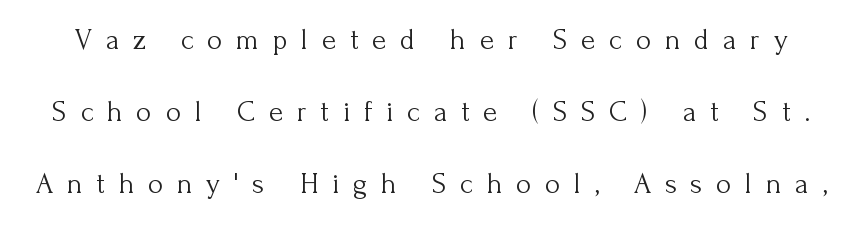
{"serif": "yes", "italic": "no", "bold": "no", "weight": "light", "width": "normal", "stroke_contrast": "medium", "x_height": "small", "monospaced": "no", "underline": "no", "line_spacing": "loose", "line_spacing_ratio": 2.49, "letter_spacing": "wide", "letter_spacing_em": 0.48, "glyph_px": 29}
